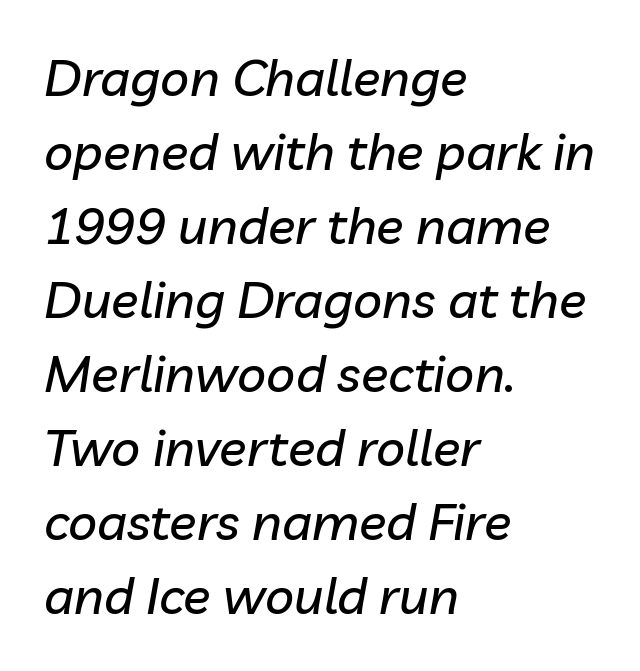
{"italic": "yes", "lean": "right", "slant_degrees": 10, "width": "normal", "stroke_contrast": "low", "x_height": "medium", "monospaced": "no", "underline": "no", "align": "left", "line_spacing": "normal", "line_spacing_ratio": 1.45, "letter_spacing": "normal", "letter_spacing_em": 0.0, "glyph_px": 51}
